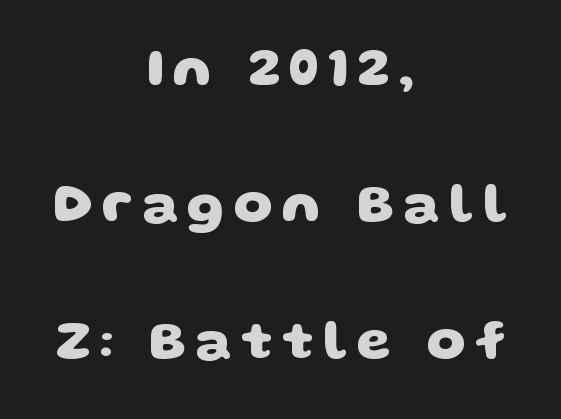
The image shows 55 px heavy, wide sans-serif type; set centered, loose line spacing (2.48x), not underlined; low stroke contrast and a large x-height.
